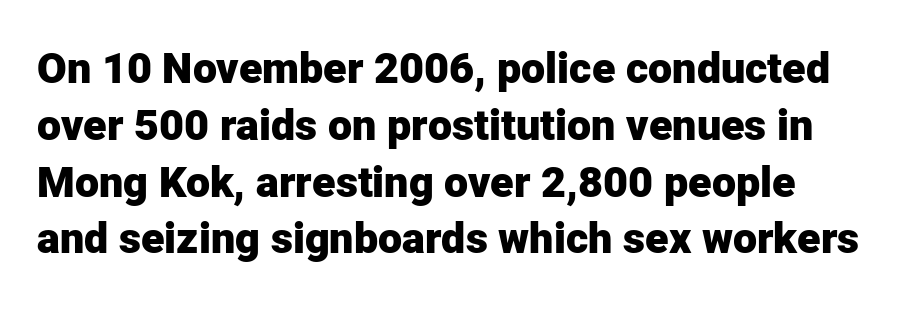
{"serif": "no", "italic": "no", "bold": "yes", "weight": "heavy", "width": "normal", "stroke_contrast": "low", "x_height": "medium", "monospaced": "no", "underline": "no", "line_spacing": "normal", "line_spacing_ratio": 1.32, "letter_spacing": "normal", "letter_spacing_em": 0.0, "glyph_px": 43}
